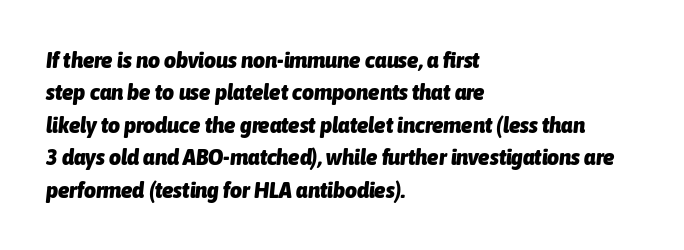
These lines stack with their left ends in a neat column. Thick stems and heavy bowls — unmistakably bold. Descender tails drop into unmarked territory. Does the leading feel generous? No, just average.
